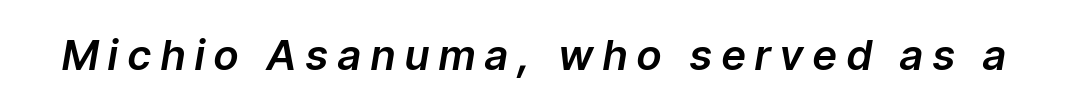
Q: Is the text italic (slanted)? A: Yes, it leans right by about 9 degrees.
Q: Is the text underlined? A: No.
Q: Is the spacing between letters normal or unusually wide? A: Unusually wide.
Q: Width (condensed, normal, or wide)? A: Normal.
Q: Stroke contrast? A: Low.
Q: x-height? A: Medium.
Q: Monospaced? A: No.
